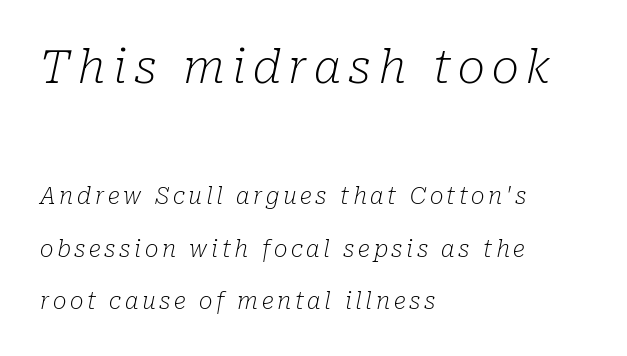
{"serif": "yes", "italic": "yes", "lean": "right", "slant_degrees": 10, "bold": "no", "weight": "light", "width": "normal", "stroke_contrast": "low", "x_height": "medium", "monospaced": "no", "underline": "no", "align": "left", "line_spacing": "loose", "line_spacing_ratio": 2.29, "larger_block": "first", "size_ratio": 2.0, "glyph_px": 46}
